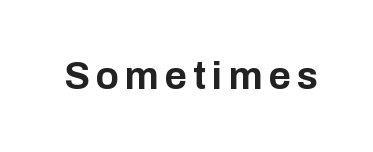
The image shows 38 px bold sans-serif type, upright; set not underlined; low stroke contrast and a medium x-height.
